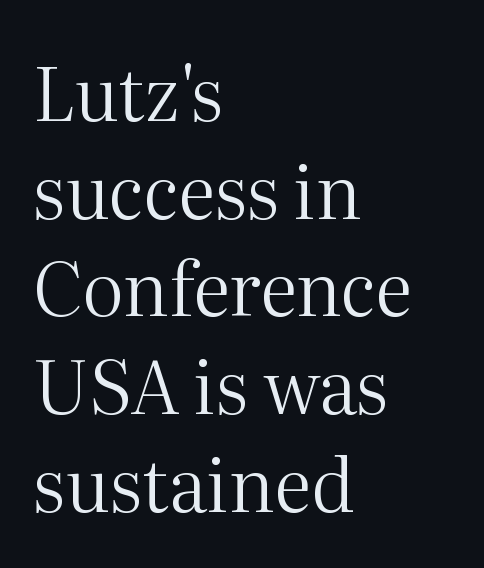
{"serif": "yes", "italic": "no", "bold": "no", "weight": "regular", "width": "normal", "stroke_contrast": "medium", "x_height": "medium", "monospaced": "no", "underline": "no", "align": "left", "line_spacing": "normal", "line_spacing_ratio": 1.32, "letter_spacing": "normal", "letter_spacing_em": 0.0, "glyph_px": 74}
